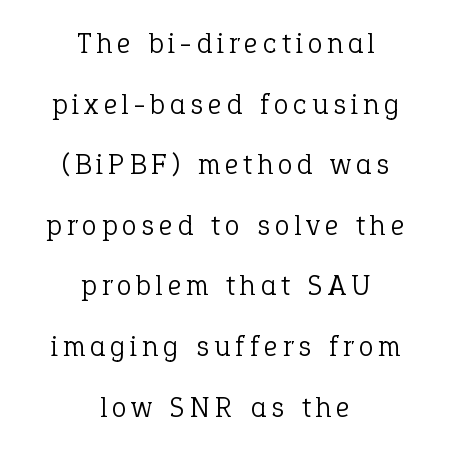
{"serif": "yes", "italic": "no", "bold": "no", "weight": "light", "width": "normal", "stroke_contrast": "low", "x_height": "medium", "monospaced": "no", "underline": "no", "align": "center", "line_spacing": "loose", "line_spacing_ratio": 2.02, "glyph_px": 30}
